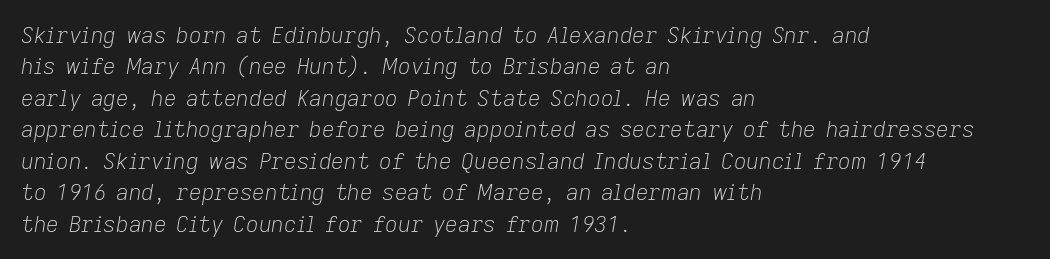
{"italic": "yes", "lean": "right", "slant_degrees": 9, "bold": "no", "underline": "no", "align": "left", "line_spacing": "normal", "line_spacing_ratio": 1.43, "letter_spacing": "normal", "letter_spacing_em": 0.0, "glyph_px": 22}
